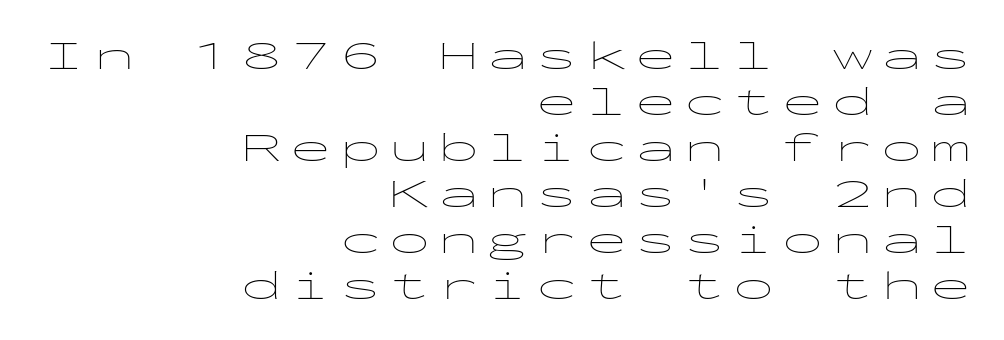
{"serif": "no", "italic": "no", "bold": "no", "weight": "thin", "width": "wide", "stroke_contrast": "low", "x_height": "medium", "monospaced": "yes", "underline": "no", "align": "right", "line_spacing": "tight", "line_spacing_ratio": 1.12, "letter_spacing": "wide", "letter_spacing_em": 0.2, "glyph_px": 41}
